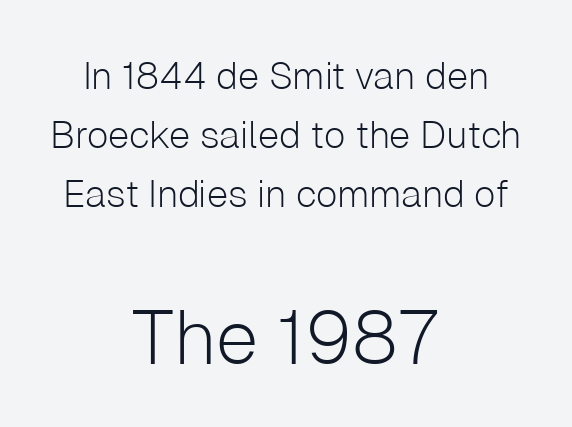
The image shows 76 px light sans-serif type, upright; set centered, normal line spacing (1.55x), normal letter spacing, not underlined; the second (bottom) block is 2.0x larger; low stroke contrast and a medium x-height.
